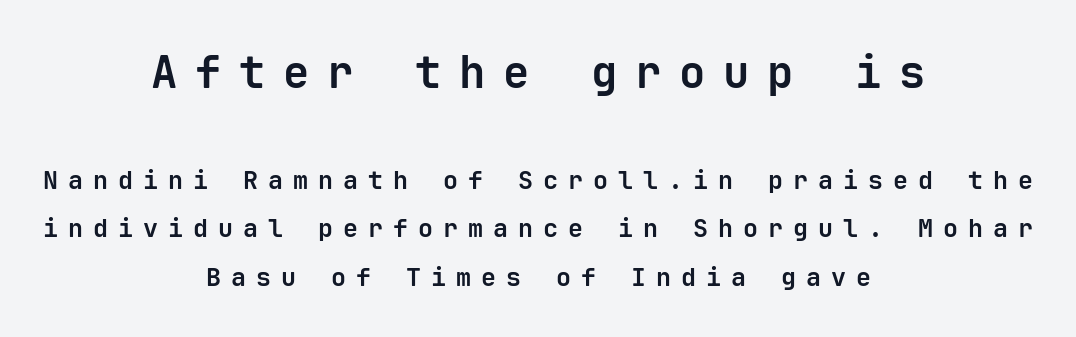
{"serif": "no", "italic": "no", "bold": "yes", "weight": "bold", "width": "normal", "stroke_contrast": "low", "x_height": "medium", "monospaced": "yes", "underline": "no", "align": "center", "line_spacing": "loose", "line_spacing_ratio": 1.93, "letter_spacing": "wide", "letter_spacing_em": 0.4, "larger_block": "first", "size_ratio": 1.76, "glyph_px": 44}
